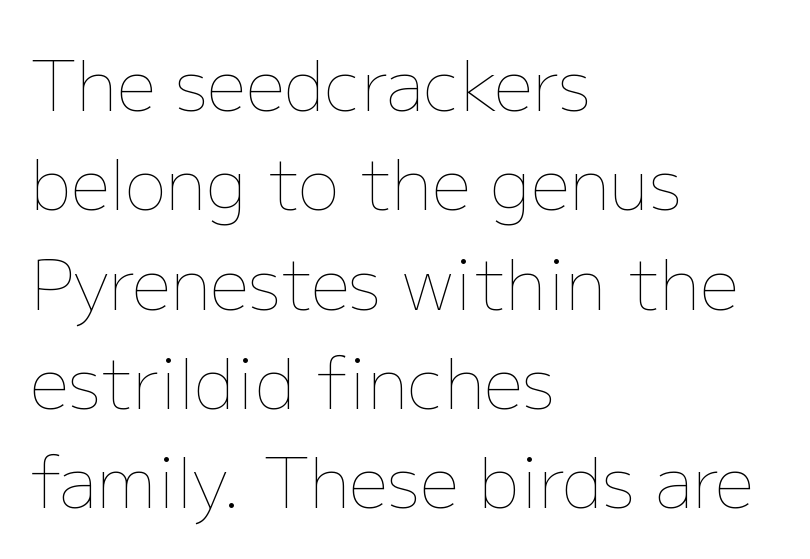
Leading matches the norm, producing a regular column. When letters stand straight like this, we call the style roman or upright. Caption: standard tracking, unaltered. The space beneath each line is pristine and unruled. A typesetter would call this proportional, since set widths differ per character. The weight tops out at a normal text grade.
